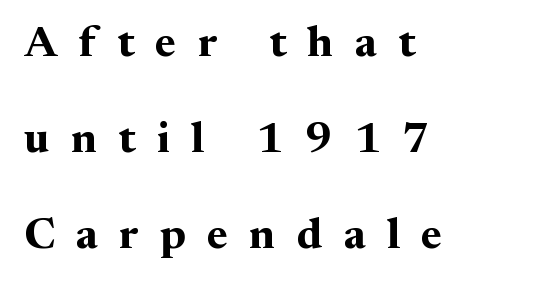
The image shows 43 px bold serif type, upright; set left-aligned, loose line spacing (2.23x), unusually wide letter spacing (+0.5 em), not underlined; medium stroke contrast and a medium x-height.
